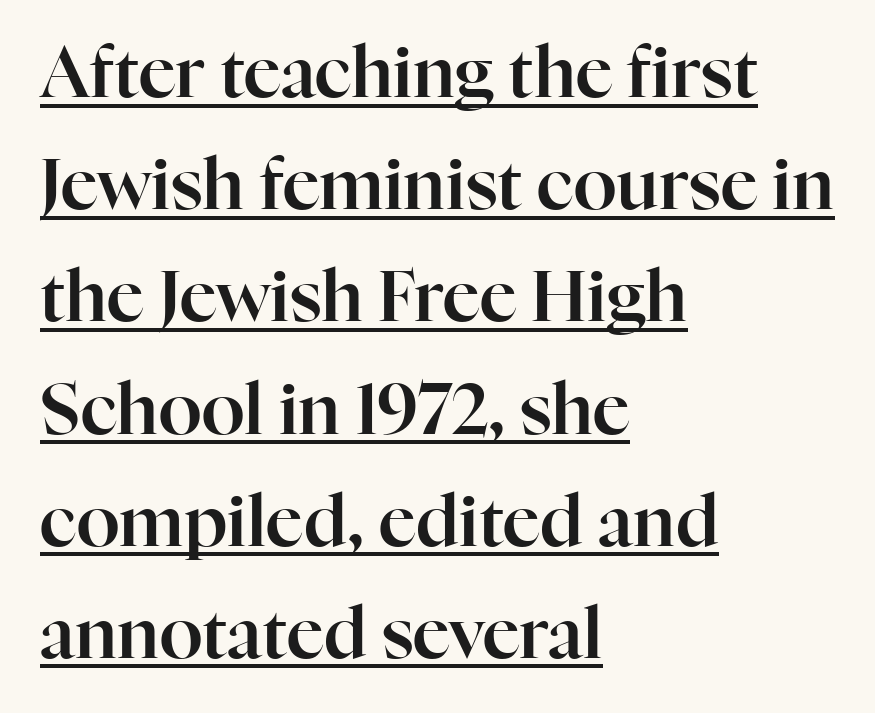
Q: Is the text italic (slanted)? A: No, it is upright.
Q: Is the typeface a serif or a sans-serif typeface? A: Serif.
Q: Is the text underlined? A: Yes.
Q: How is the paragraph aligned? A: Left-aligned.
Q: Is the spacing between letters normal or unusually wide? A: Normal.
Q: Is the spacing between lines tight, normal or loose? A: Normal.
Q: Width (condensed, normal, or wide)? A: Normal.
Q: Stroke contrast? A: High.
Q: x-height? A: Medium.
Q: Monospaced? A: No.
